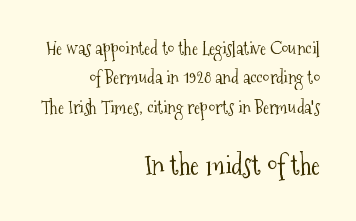
These lines keep a tight, regular rhythm from letter to letter. On a weight scale, this lands at 450 or below. Horizontally, the lines are justified to the trailing edge only. Nobody drew a line under any word here.
